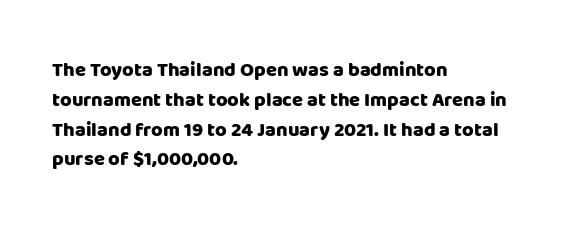
The image shows 20 px bold type, upright; set left-aligned, normal line spacing (1.49x), normal letter spacing, not underlined.
